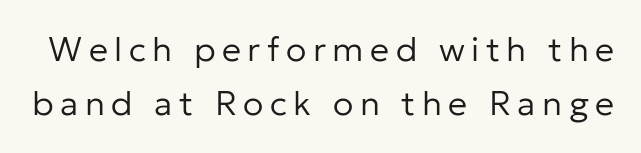
Q: Is the text bold? A: No.
Q: Is the text italic (slanted)? A: No, it is upright.
Q: Is the typeface a serif or a sans-serif typeface? A: Sans-serif.
Q: Is the text underlined? A: No.
Q: Is the spacing between lines tight, normal or loose? A: Normal.
Q: Width (condensed, normal, or wide)? A: Normal.
Q: Stroke contrast? A: Low.
Q: x-height? A: Medium.
Q: Monospaced? A: No.
